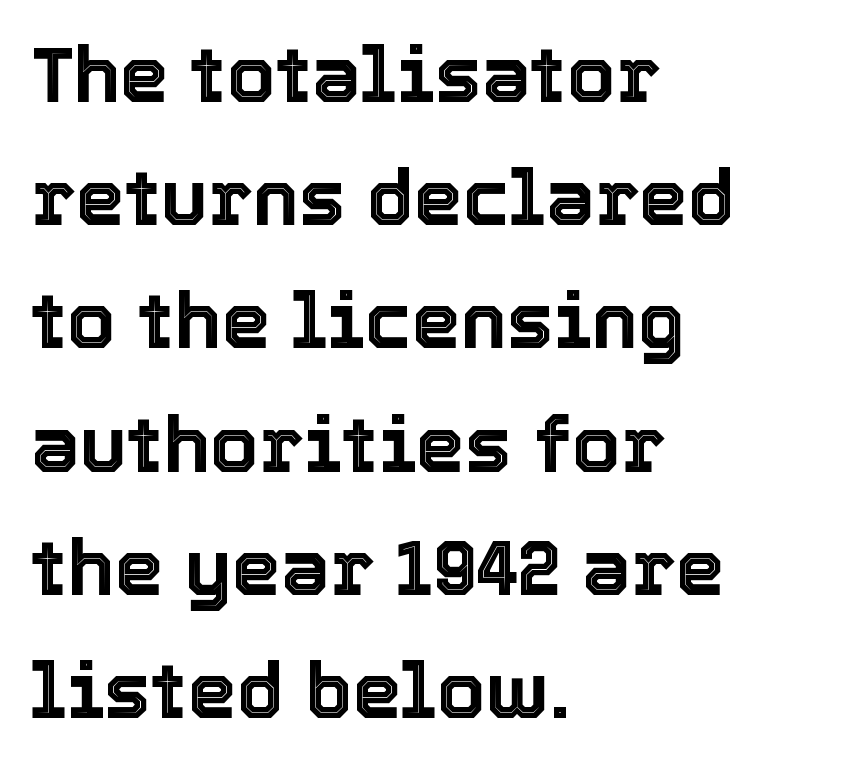
Type without underlining. The block of text has a typical density, with ordinary space between rows. Teacher's note: observe the even left margin — that is flush-left alignment. Default kerning and tracking; the words read as compact shapes. Character widths vary here, with narrow letters taking less room than wide ones. These lines were composed using upright roman letters.
